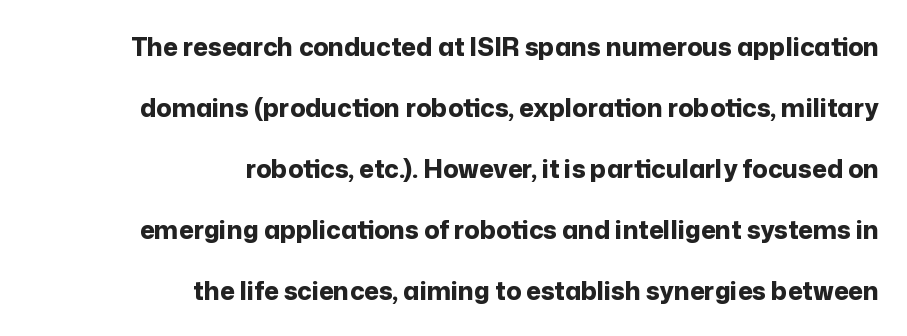
The face used here has the dense, thick strokes of a bold. Compared with typical paragraphs, the rows here are farther apart. Bare-footed words on every line. Nothing unusual about the tracking: characters are spaced as the font intends. Rendered with straight, roman letterforms. Layout note: lines flush right.
